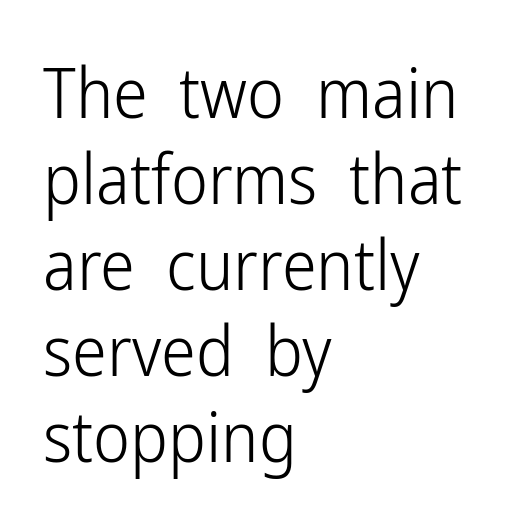
The glyphs in this specimen are sans serif. This reads as an unemphasized weight, regular at the heaviest. This sample uses an upright cut, with every glyph sitting square on the baseline. The strip under each line holds only bare page.
